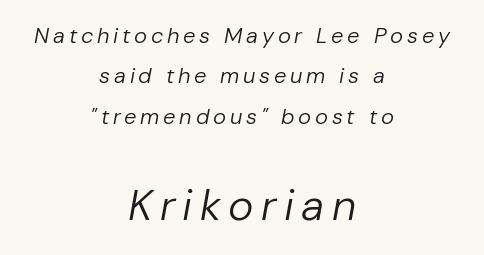
A quiet, ordinary-to-light weight characterises the typeface. Which margin do the lines hug? Neither — every line sits in the middle. Bigger letters appear in the bottom chunk; the top chunk is reduced. Just letters on the line, the space beneath them empty.
